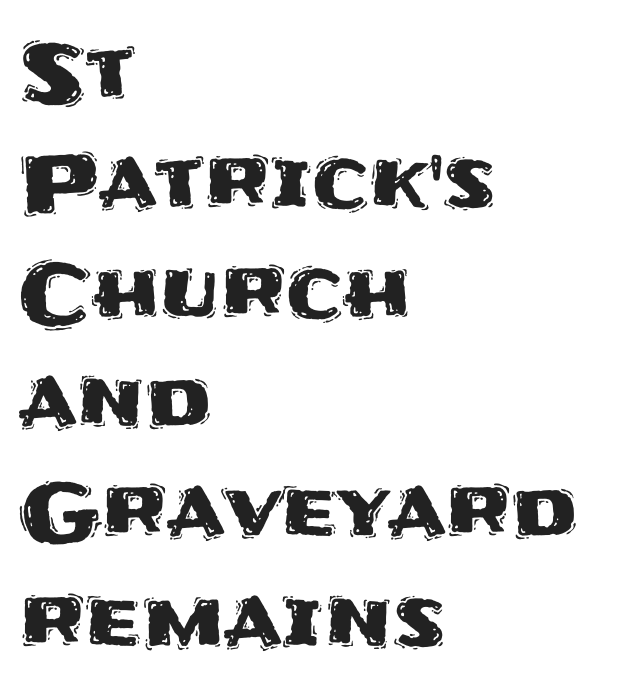
The image shows 79 px sans-serif type, upright; set left-aligned, normal line spacing (1.39x), normal letter spacing, not underlined; medium stroke contrast and a large x-height.
